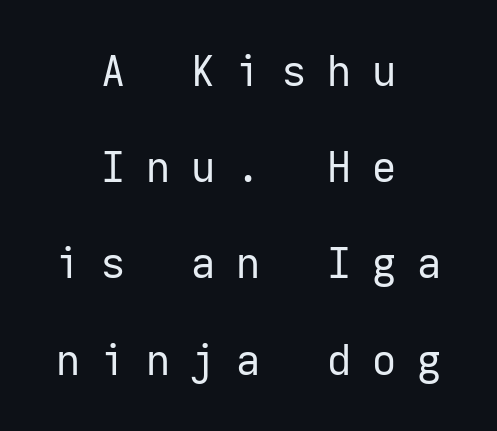
The face used here is a sans, in the tradition of grotesques and geometrics. Each word looks stretched out because of the extra space between its letters. Think of a typewriter: that constant character pitch is what you see here. The leading is generous, giving the passage an open texture. Any mark beneath the type? The region is blank. These lines were composed using upright roman letters.
